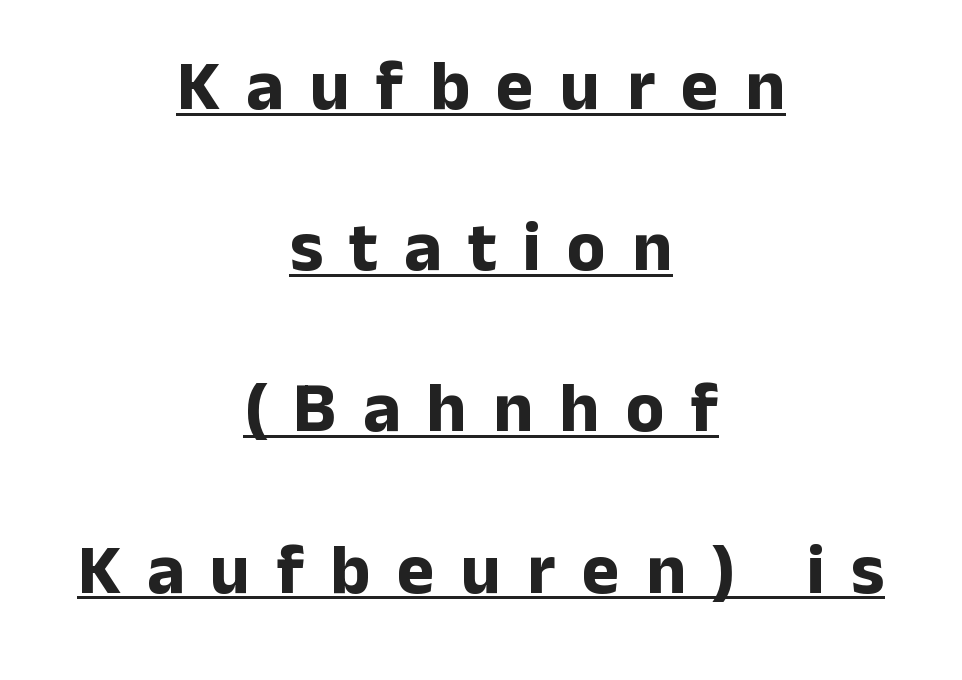
{"serif": "no", "italic": "no", "bold": "yes", "weight": "bold", "width": "normal", "stroke_contrast": "low", "x_height": "medium", "monospaced": "no", "underline": "yes", "align": "center", "line_spacing": "loose", "line_spacing_ratio": 2.27, "letter_spacing": "wide", "letter_spacing_em": 0.37, "glyph_px": 71}
